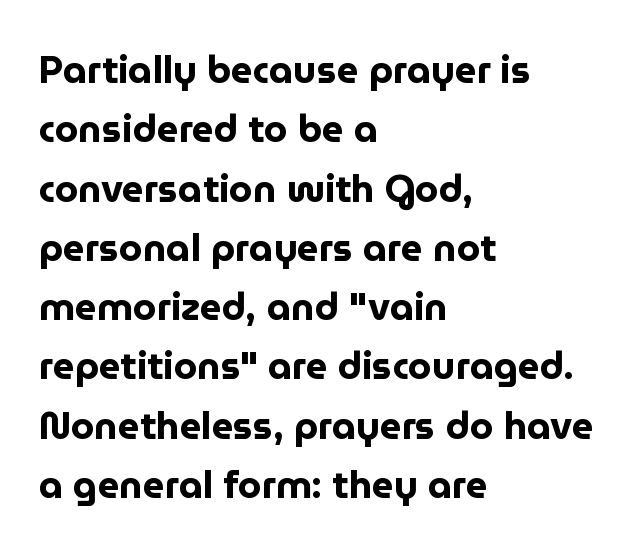
Q: Is the text bold? A: Yes.
Q: Is the text italic (slanted)? A: No, it is upright.
Q: Is the typeface a serif or a sans-serif typeface? A: Sans-serif.
Q: Is the text underlined? A: No.
Q: How is the paragraph aligned? A: Left-aligned.
Q: Is the spacing between letters normal or unusually wide? A: Normal.
Q: Is the spacing between lines tight, normal or loose? A: Normal.
Q: Width (condensed, normal, or wide)? A: Normal.
Q: Stroke contrast? A: Low.
Q: x-height? A: Medium.
Q: Monospaced? A: No.
